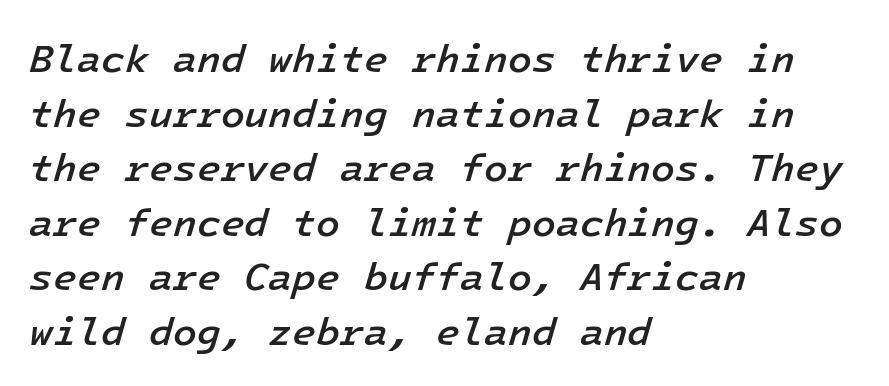
The image shows 39 px semibold type, italic (leaning right); set left-aligned, normal line spacing (1.4x), normal letter spacing, not underlined; low stroke contrast and a medium x-height.
